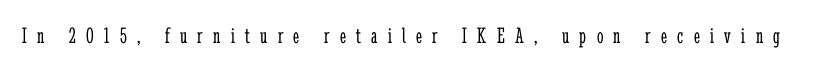
Q: Is the text bold? A: No.
Q: Is the text italic (slanted)? A: No, it is upright.
Q: Is the text underlined? A: No.
Q: Is the spacing between letters normal or unusually wide? A: Unusually wide.
